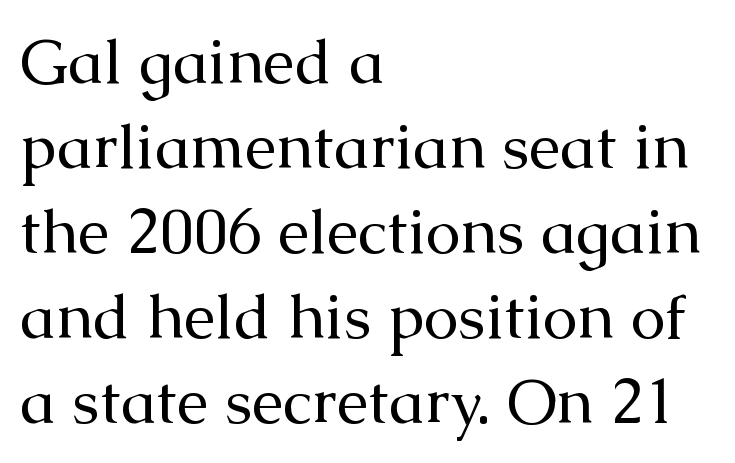
The type family on display is of the serif kind. Interline gaps are of average width in this sample. Is the stroke heavy? The answer is a plain regular-or-lighter. The lines in this sample share a left origin and differ only in where they stop. Here the designer chose a conventional face with non-uniform glyph widths.
